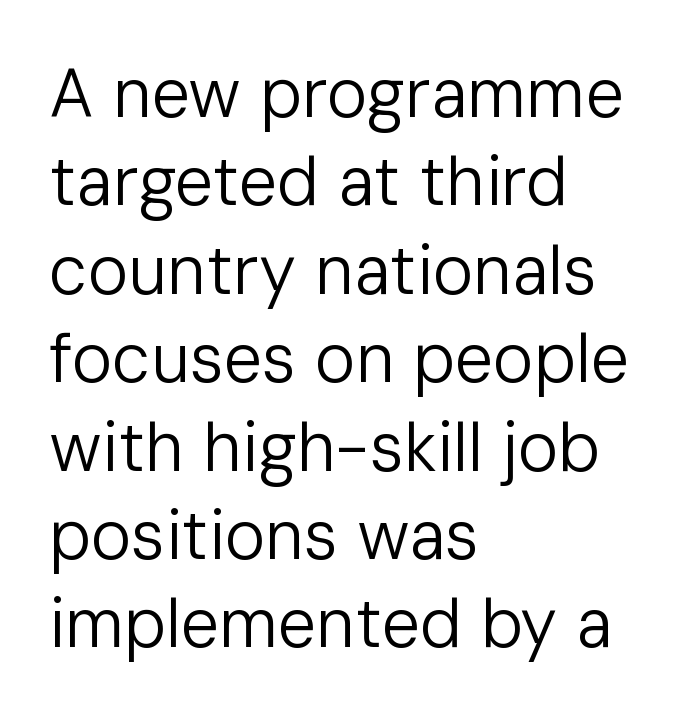
{"serif": "no", "italic": "no", "bold": "no", "weight": "regular", "width": "normal", "stroke_contrast": "low", "x_height": "medium", "monospaced": "no", "underline": "no", "align": "left", "line_spacing": "normal", "line_spacing_ratio": 1.3, "letter_spacing": "normal", "letter_spacing_em": 0.0, "glyph_px": 68}
